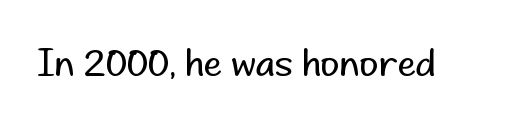
Italic? Not at all — the glyphs are vertical. The rendering uses natural spacing where letterforms have individual widths. Has an underline been added? It has not. This rendering employs a face without finishing strokes, i.e., a sans-serif. You could call the tracking neutral — neither tight nor loose. Heaviness? Minimal to ordinary, like unemphasized prose.
